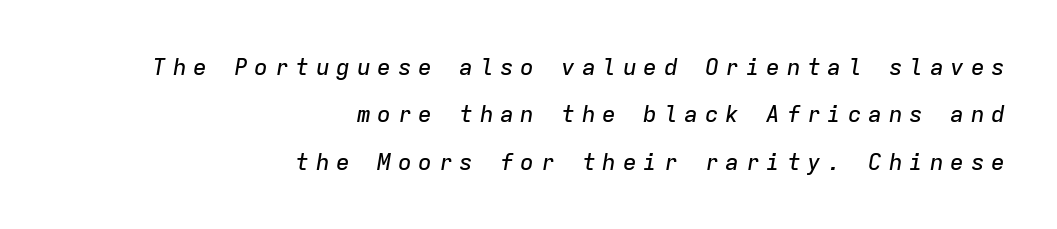
Q: Is the text italic (slanted)? A: Yes, it leans right by about 9 degrees.
Q: Is the text underlined? A: No.
Q: How is the paragraph aligned? A: Right-aligned.
Q: Is the spacing between letters normal or unusually wide? A: Unusually wide.
Q: Is the spacing between lines tight, normal or loose? A: Loose.
